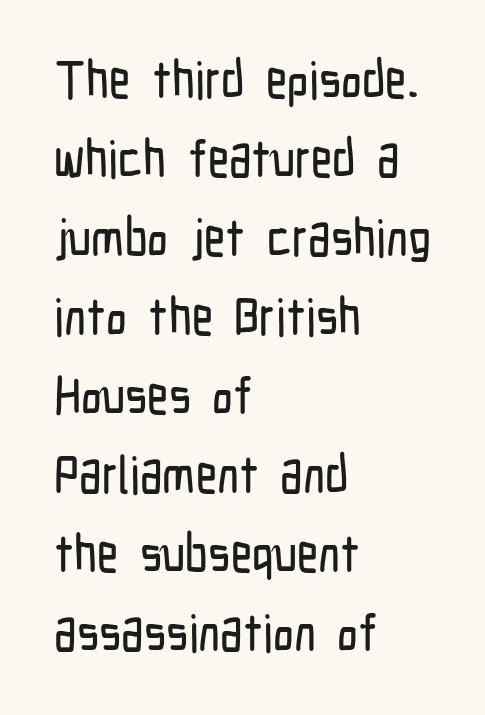
{"serif": "no", "italic": "no", "width": "condensed", "stroke_contrast": "low", "x_height": "medium", "monospaced": "no", "underline": "no", "align": "left", "line_spacing": "normal", "line_spacing_ratio": 1.52, "letter_spacing": "normal", "letter_spacing_em": 0.0, "glyph_px": 52}
